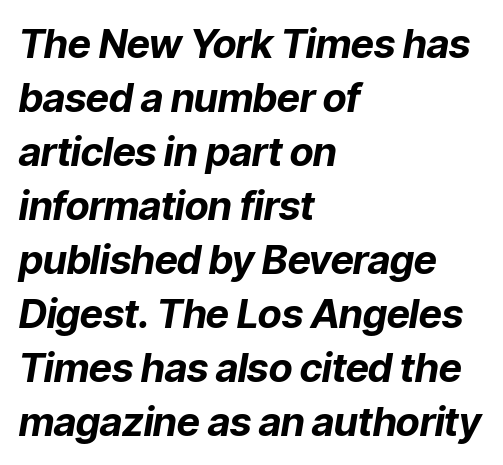
Plain, unruled lines of type. Typographic density is high because the face is bold. One glance says typical: line gaps are just what's usual. The letters advance in unequal steps, a hallmark of proportional type.
